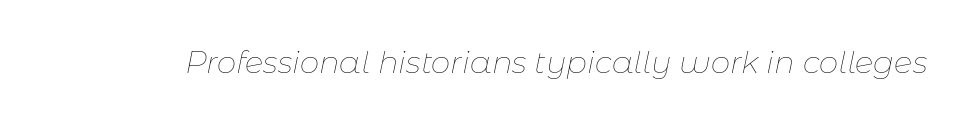
How are the letters spaced? Ordinarily, with no added tracking. Yep, that's italic — everything's leaning. The foot of each line stays bare and open. The letterforms sit at book weight or below. You could not count columns in this text — the font is proportionally spaced.
